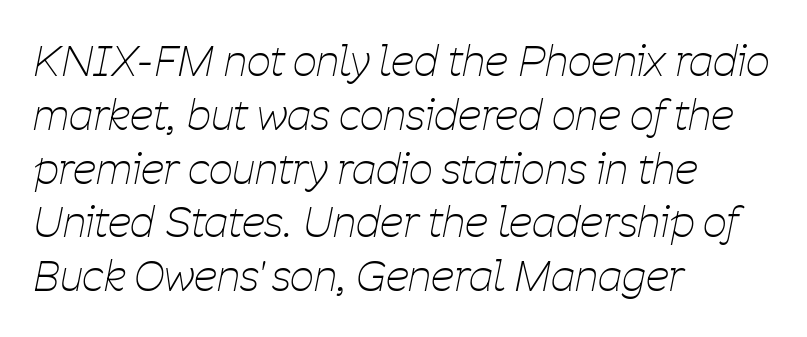
The horizontal fit of the characters is conventional and even. Line starts are locked; line ends wander. Plain, unruled lines of type. Evenly set lines give the paragraph a standard silhouette. Bold? No — there's no thickening of the strokes.
